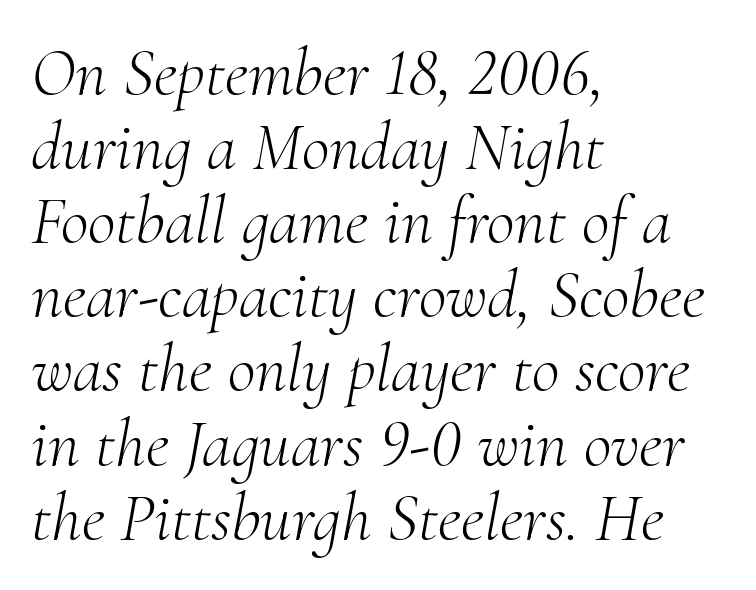
The image shows 68 px light serif type, italic (leaning right); set left-aligned, tight line spacing (1.09x), normal letter spacing, not underlined; medium stroke contrast and a small x-height.
